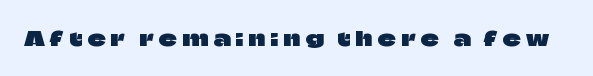
The image shows 20 px text type, upright; set unusually wide letter spacing (+0.26 em), not underlined.
